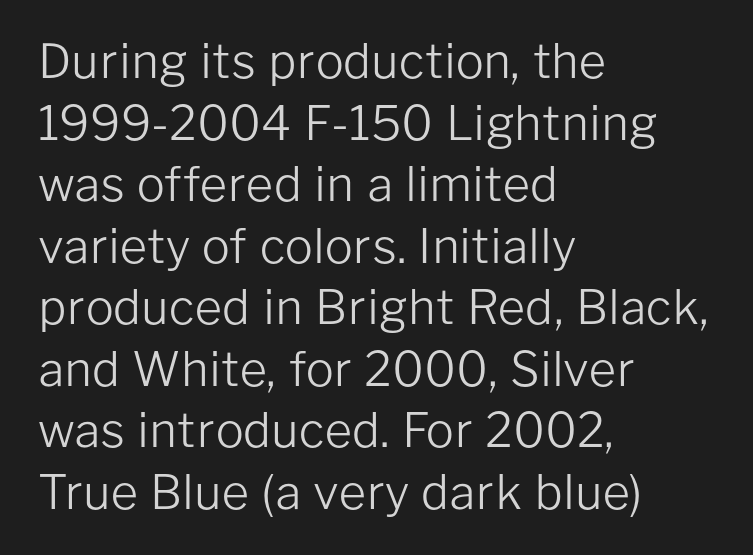
{"serif": "no", "italic": "no", "bold": "no", "weight": "light", "width": "normal", "stroke_contrast": "low", "x_height": "medium", "monospaced": "no", "underline": "no", "align": "left", "line_spacing": "normal", "line_spacing_ratio": 1.31, "letter_spacing": "normal", "letter_spacing_em": 0.0, "glyph_px": 47}
